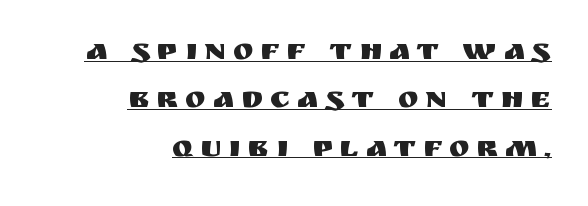
If you drew a ruler down the right edge, every line would touch it. The face used here appears with an underline applied. Compared with typical paragraphs, the rows here are spaced about the same. Ascenders rise straight up at ninety degrees. The font family rendered here belongs to the sans-serif group. The face used here is proportionally spaced, like ordinary book or web type.
